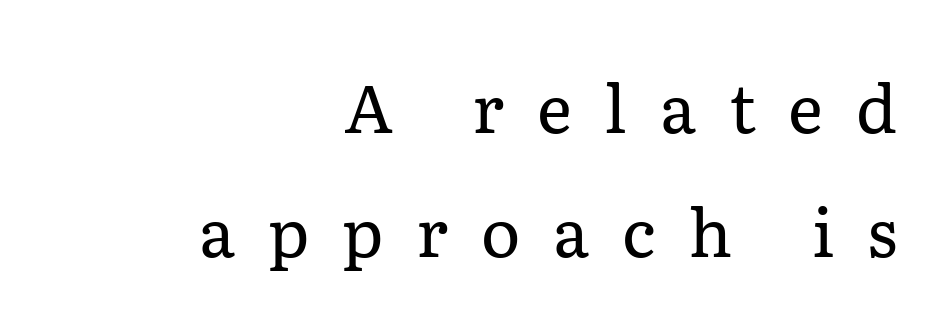
The image shows 67 px regular-weight serif type, upright; set right-aligned, line spacing 1.85x, unusually wide letter spacing (+0.49 em), not underlined; low stroke contrast and a medium x-height.
